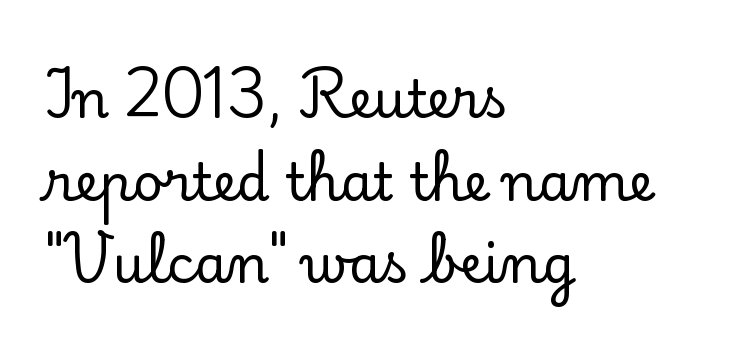
The image shows 52 px serif type, upright; set left-aligned, normal line spacing (1.59x), normal letter spacing, not underlined; low stroke contrast and a small x-height.
